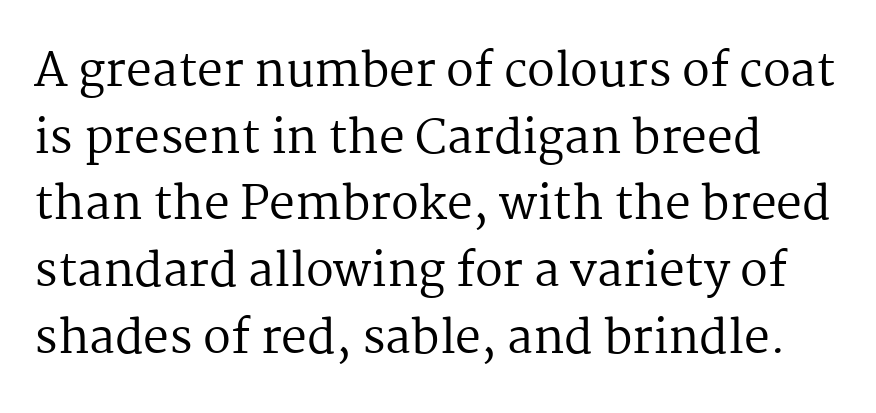
The image shows 46 px regular-weight serif type, upright; set normal line spacing (1.45x), normal letter spacing, not underlined; medium stroke contrast and a medium x-height.
